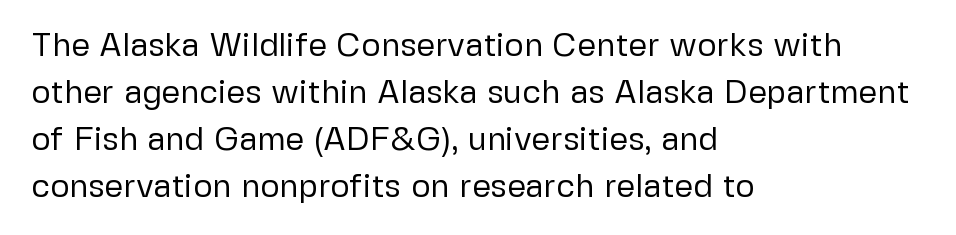
Q: Is the text bold? A: No.
Q: Is the text italic (slanted)? A: No, it is upright.
Q: Is the typeface a serif or a sans-serif typeface? A: Sans-serif.
Q: Is the text underlined? A: No.
Q: How is the paragraph aligned? A: Left-aligned.
Q: Is the spacing between letters normal or unusually wide? A: Normal.
Q: Is the spacing between lines tight, normal or loose? A: Normal.
Q: Width (condensed, normal, or wide)? A: Normal.
Q: Stroke contrast? A: Low.
Q: x-height? A: Medium.
Q: Monospaced? A: No.
